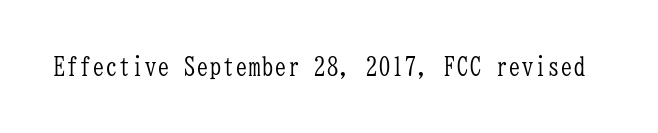
{"italic": "no", "bold": "no", "underline": "no", "letter_spacing": "normal", "letter_spacing_em": 0.0, "glyph_px": 26}
